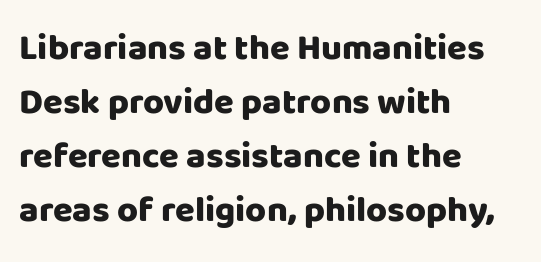
The image shows 36 px heavy sans-serif type, upright; set left-aligned, normal line spacing (1.5x), normal letter spacing, not underlined; low stroke contrast and a large x-height.
